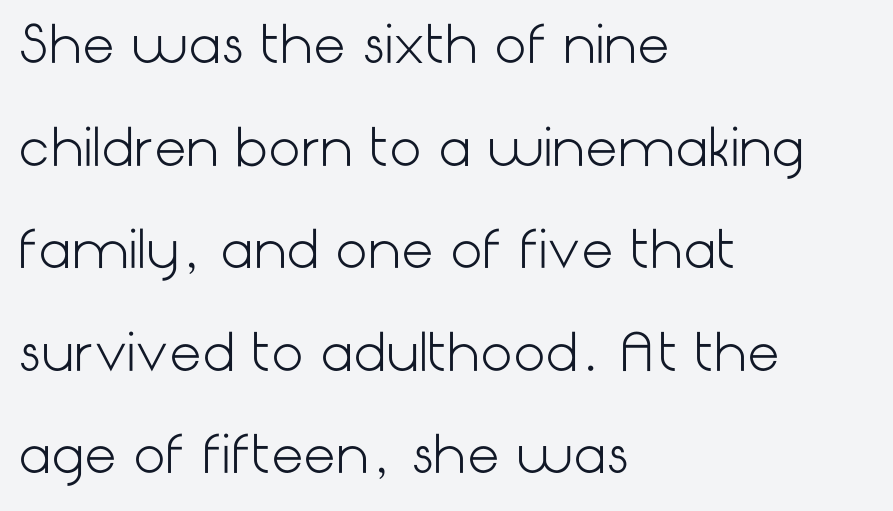
Q: Is the text bold? A: No.
Q: Is the text italic (slanted)? A: No, it is upright.
Q: Is the typeface a serif or a sans-serif typeface? A: Sans-serif.
Q: Is the text underlined? A: No.
Q: How is the paragraph aligned? A: Left-aligned.
Q: Is the spacing between letters normal or unusually wide? A: Normal.
Q: Is the spacing between lines tight, normal or loose? A: Loose.
Q: Width (condensed, normal, or wide)? A: Normal.
Q: Stroke contrast? A: Low.
Q: x-height? A: Medium.
